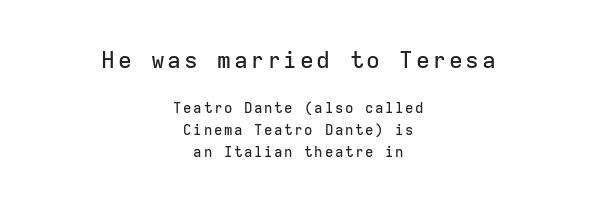
Decoration check: the copy has no underline. The block sitting higher on the canvas is the one with enlarged characters. The whitespace from short lines is split evenly between both sides. No italicization has been applied; the sample stays upright.
